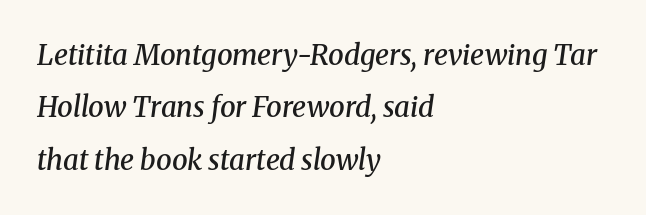
The image shows 28 px semibold serif type, italic (leaning right); set left-aligned, line spacing 1.87x, normal letter spacing, not underlined; medium stroke contrast and a medium x-height.
